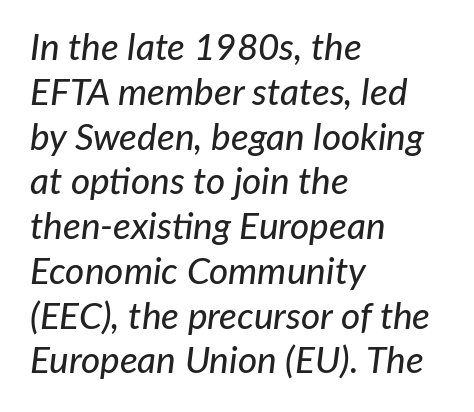
Q: Is the text italic (slanted)? A: Yes, it leans right by about 7 degrees.
Q: Is the text underlined? A: No.
Q: How is the paragraph aligned? A: Left-aligned.
Q: Is the spacing between letters normal or unusually wide? A: Normal.
Q: Width (condensed, normal, or wide)? A: Normal.
Q: Stroke contrast? A: Low.
Q: x-height? A: Medium.
Q: Monospaced? A: No.
